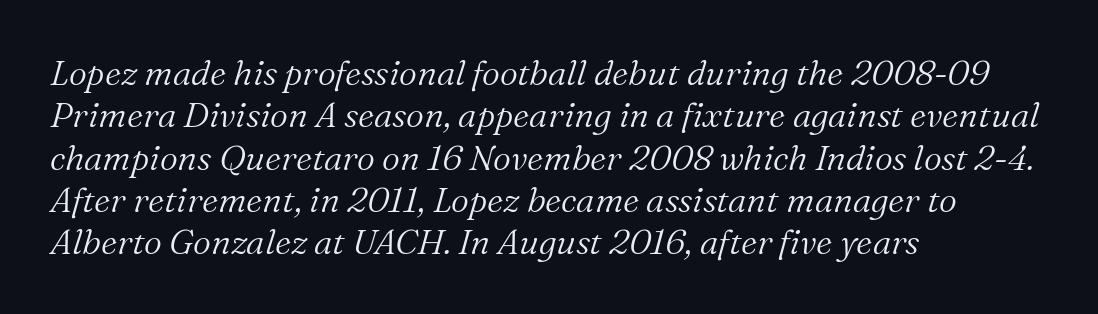
Has an underline been added? It has not. The weight would be labelled regular, book, light, or lighter still. Serifs: yes, visible at the terminals of the letterforms. In CSS terms this would be text-align: left.
